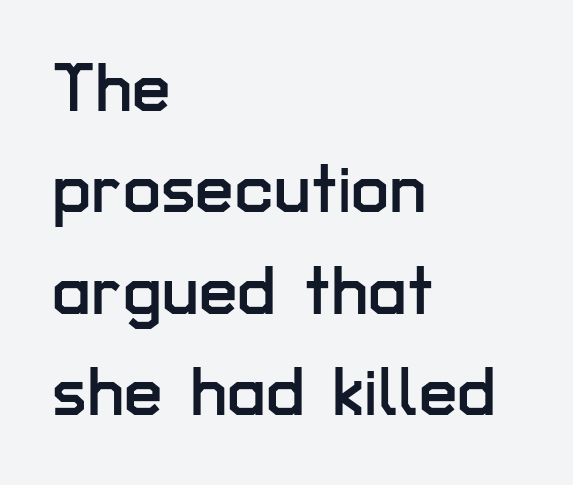
The image shows 69 px sans-serif type, upright; set left-aligned, normal line spacing (1.47x), normal letter spacing, not underlined; low stroke contrast and a medium x-height.
